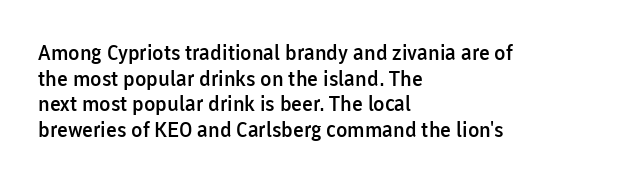
{"italic": "no", "bold": "semi", "underline": "no", "align": "left", "line_spacing_ratio": 1.22, "letter_spacing": "normal", "letter_spacing_em": 0.0, "glyph_px": 21}
